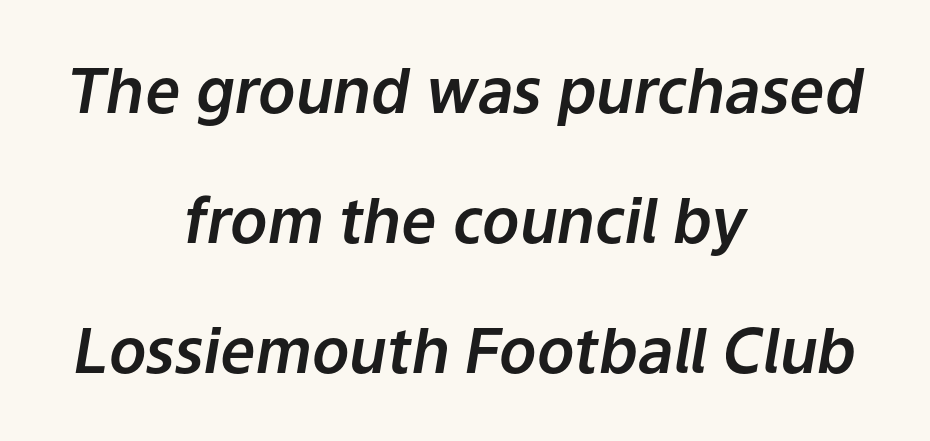
The face used here has a pronounced slope to its letters. The typesetter chose a symmetrical, centered arrangement here. Check under the words: just untouched page. The rendering uses natural spacing where letterforms have individual widths.
